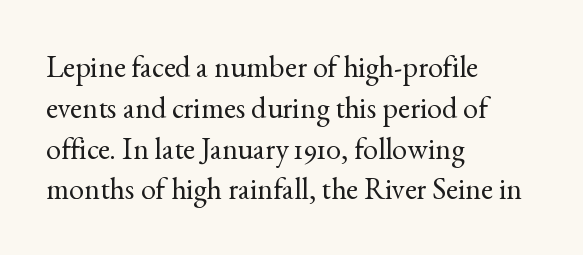
The image shows 30 px regular-weight serif type, upright; set left-aligned, normal line spacing (1.36x), normal letter spacing, not underlined; a small x-height.
